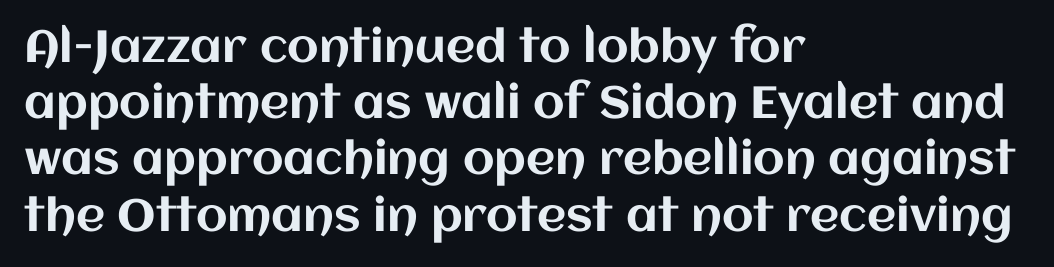
{"italic": "no", "width": "normal", "stroke_contrast": "medium", "x_height": "large", "monospaced": "no", "underline": "no", "align": "left", "line_spacing": "normal", "line_spacing_ratio": 1.25, "letter_spacing": "normal", "letter_spacing_em": 0.0, "glyph_px": 45}
